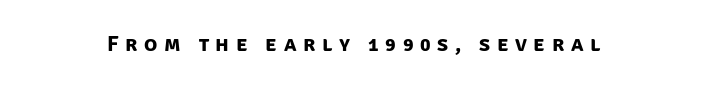
{"bold": "yes", "underline": "no", "letter_spacing": "wide", "letter_spacing_em": 0.3, "glyph_px": 22}
